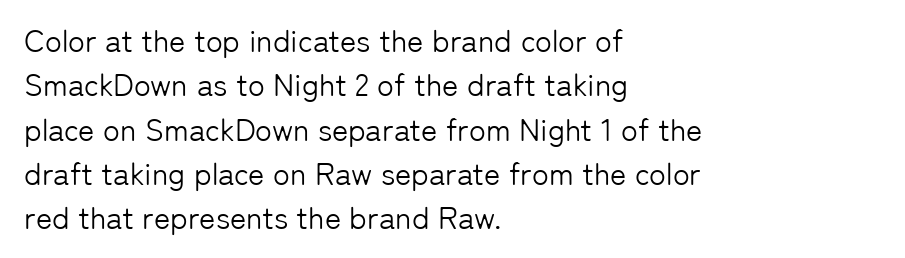
A typesetter would call this leading conventional body-copy spacing. To sum up the face: it is a sans, with no serifs. Horizontally, the lines are justified to the leading edge only. Nothing heavy about these letters — not bold at all.
